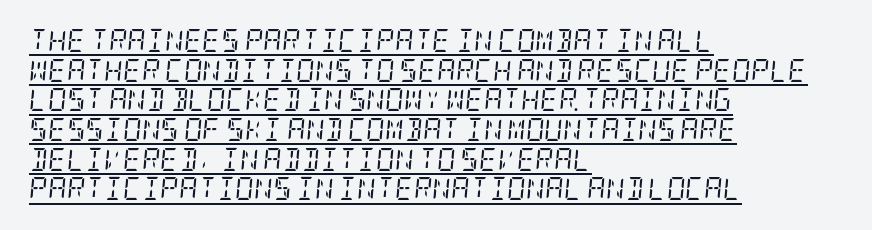
{"italic": "yes", "lean": "right", "slant_degrees": 5, "bold": "no", "underline": "yes", "align": "left", "line_spacing": "normal", "line_spacing_ratio": 1.29, "letter_spacing": "normal", "letter_spacing_em": 0.0, "glyph_px": 23}
